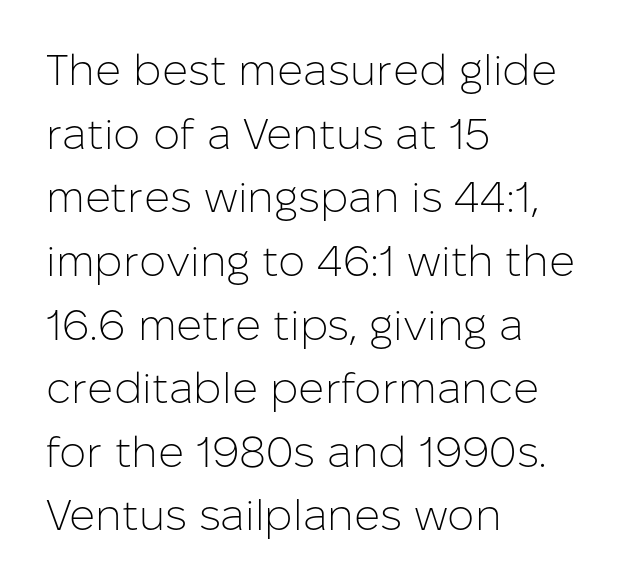
{"serif": "no", "italic": "no", "bold": "no", "weight": "light", "width": "normal", "stroke_contrast": "low", "x_height": "medium", "monospaced": "no", "underline": "no", "align": "left", "line_spacing": "normal", "line_spacing_ratio": 1.48, "letter_spacing": "normal", "letter_spacing_em": 0.0, "glyph_px": 43}
